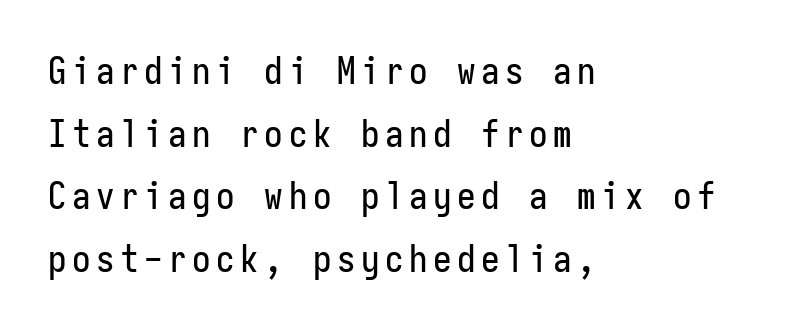
The image shows 37 px condensed sans-serif type, upright, monospaced; set left-aligned, normal line spacing (1.69x), not underlined; low stroke contrast and a medium x-height.
